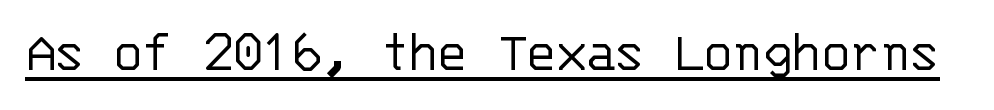
{"serif": "no", "italic": "no", "bold": "no", "weight": "light", "width": "normal", "stroke_contrast": "low", "x_height": "large", "monospaced": "yes", "underline": "yes", "letter_spacing": "normal", "letter_spacing_em": 0.0, "glyph_px": 60}
